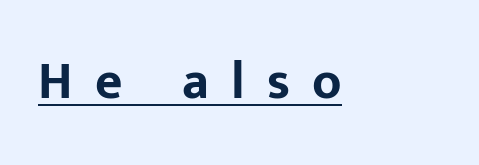
Q: Is the text bold? A: Yes.
Q: Is the text italic (slanted)? A: No, it is upright.
Q: Is the typeface a serif or a sans-serif typeface? A: Sans-serif.
Q: Is the text underlined? A: Yes.
Q: Is the spacing between letters normal or unusually wide? A: Unusually wide.
Q: Width (condensed, normal, or wide)? A: Normal.
Q: Stroke contrast? A: Low.
Q: x-height? A: Medium.
Q: Monospaced? A: No.
